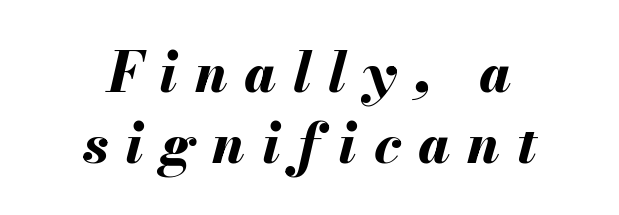
Anything drawn beneath the words? Only blank space. The letters are slanted; this is an italic face. Heavy-handed strokes throughout: this text is bold. A typesetter would call this proportional, since set widths differ per character. Between one letter and the next there's a generous, obvious gap.
